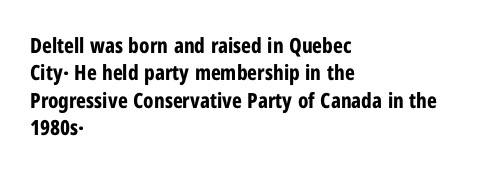
Q: Is the text bold? A: Yes.
Q: Is the text italic (slanted)? A: No, it is upright.
Q: Is the text underlined? A: No.
Q: How is the paragraph aligned? A: Left-aligned.
Q: Is the spacing between letters normal or unusually wide? A: Normal.
Q: Is the spacing between lines tight, normal or loose? A: Normal.
